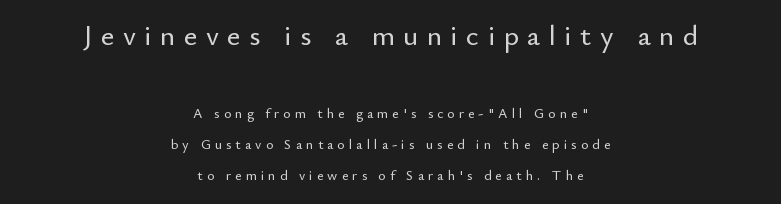
The image shows 29 px sans-serif type, upright; set centered, loose line spacing (2.21x), unusually wide letter spacing (+0.29 em), not underlined; the first (top) block is 2.07x larger; low stroke contrast and a small x-height.
